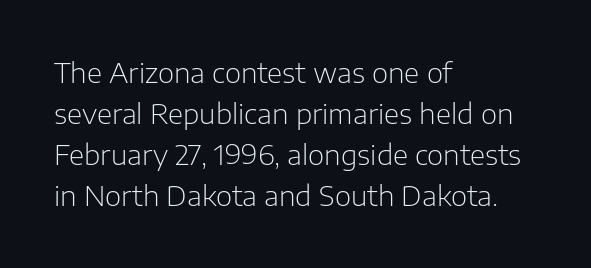
The image shows 28 px light sans-serif type, upright; set left-aligned, normal line spacing (1.47x), normal letter spacing, not underlined; low stroke contrast and a medium x-height.
